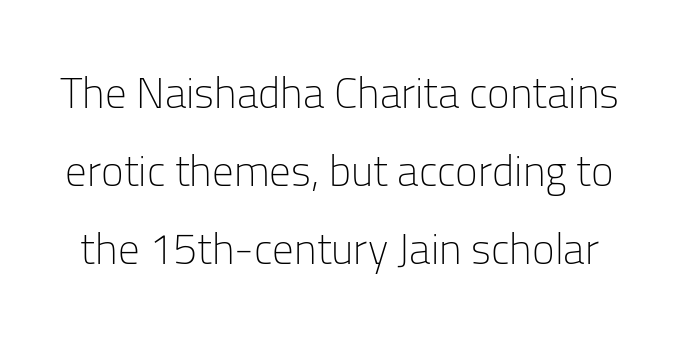
Q: Is the text bold? A: No.
Q: Is the text italic (slanted)? A: No, it is upright.
Q: Is the typeface a serif or a sans-serif typeface? A: Sans-serif.
Q: Is the text underlined? A: No.
Q: Is the spacing between letters normal or unusually wide? A: Normal.
Q: Width (condensed, normal, or wide)? A: Normal.
Q: Stroke contrast? A: Low.
Q: x-height? A: Medium.
Q: Monospaced? A: No.
